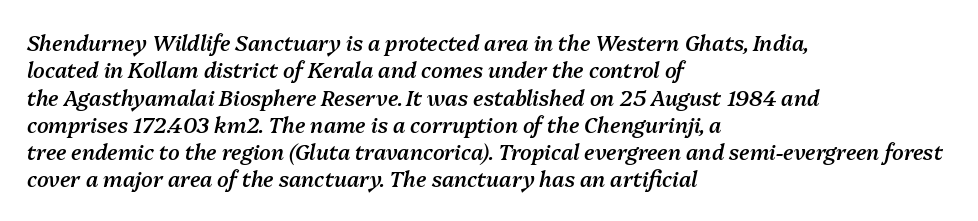
Q: Is the text bold? A: Semi-bold.
Q: Is the text italic (slanted)? A: Yes, it leans right by about 13 degrees.
Q: Is the text underlined? A: No.
Q: How is the paragraph aligned? A: Left-aligned.
Q: Is the spacing between letters normal or unusually wide? A: Normal.
Q: Is the spacing between lines tight, normal or loose? A: Normal.
